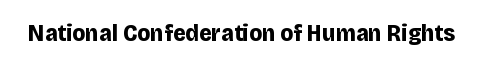
What stands out about the letter spacing? Nothing — it is the standard amount. Upright lettering throughout. Bold? Absolutely — the strokes are thick and heavy. The glyphs are unaccompanied by any horizontal stroke below them.
